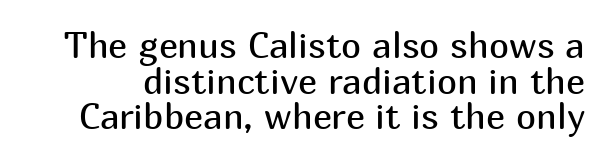
{"serif": "no", "italic": "no", "bold": "no", "weight": "regular", "width": "normal", "stroke_contrast": "medium", "x_height": "medium", "monospaced": "no", "underline": "no", "line_spacing": "tight", "line_spacing_ratio": 0.99, "letter_spacing": "normal", "letter_spacing_em": 0.0, "glyph_px": 36}
